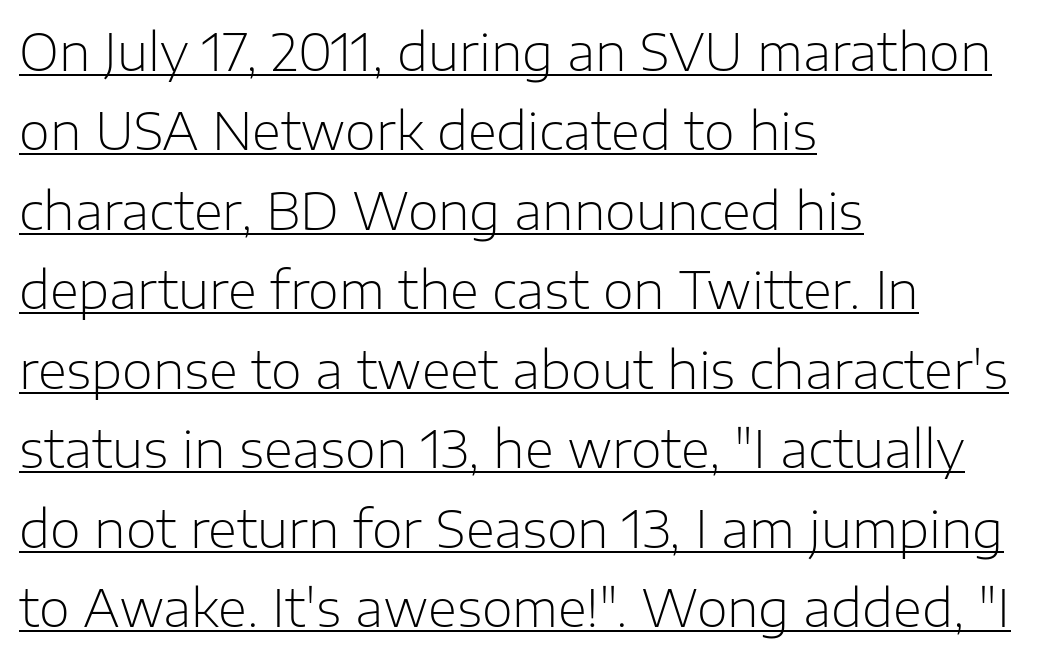
Nope, not italic — everything's standing straight. The font sits on the lighter half of the weight spectrum, regular included. The string is rendered with underlining switched on. These lines are set flush left with a ragged right edge. This is sans-serif lettering, the kind often seen on screens and signage. Standard letterfit; no display-style spreading of the glyphs.
